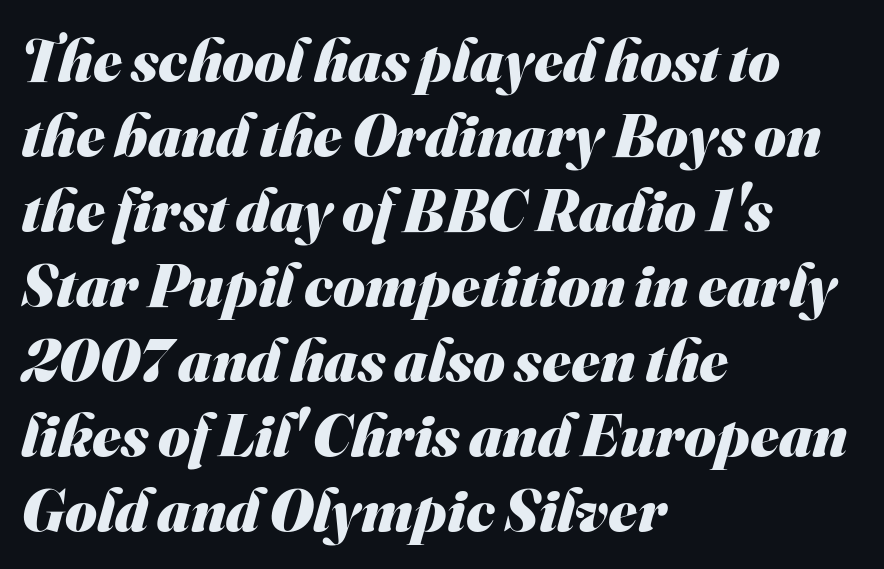
Q: Is the text bold? A: Yes.
Q: Is the typeface a serif or a sans-serif typeface? A: Sans-serif.
Q: Is the text underlined? A: No.
Q: How is the paragraph aligned? A: Left-aligned.
Q: Is the spacing between letters normal or unusually wide? A: Normal.
Q: Width (condensed, normal, or wide)? A: Normal.
Q: Stroke contrast? A: Medium.
Q: x-height? A: Small.
Q: Monospaced? A: No.
